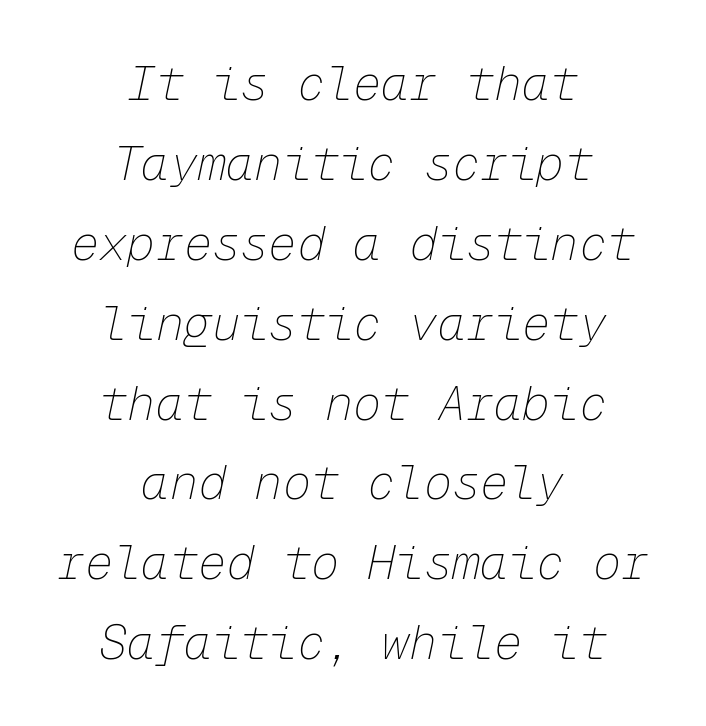
{"italic": "yes", "lean": "right", "slant_degrees": 12, "bold": "no", "weight": "thin", "width": "normal", "stroke_contrast": "low", "x_height": "medium", "monospaced": "yes", "underline": "no", "align": "center", "line_spacing": "normal", "line_spacing_ratio": 1.7, "letter_spacing": "normal", "letter_spacing_em": 0.0, "glyph_px": 47}
